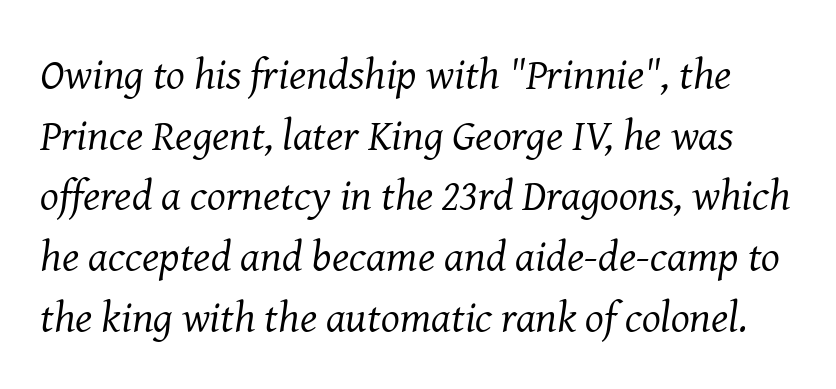
Letterform terminals end in serifs throughout the passage. Style check: oblique. Horizontal bands of white between lines are of average thickness. Honestly, there is no underline to notice here at all.
